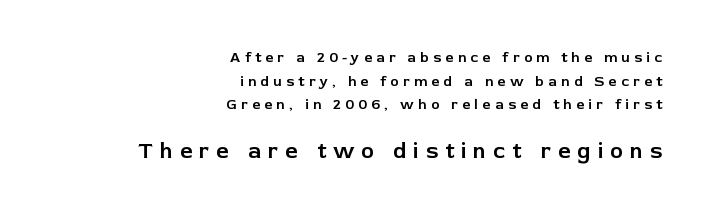
{"italic": "no", "underline": "no", "align": "right", "line_spacing": "normal", "line_spacing_ratio": 1.69, "letter_spacing": "wide", "letter_spacing_em": 0.31, "larger_block": "second", "size_ratio": 1.57, "glyph_px": 22}
